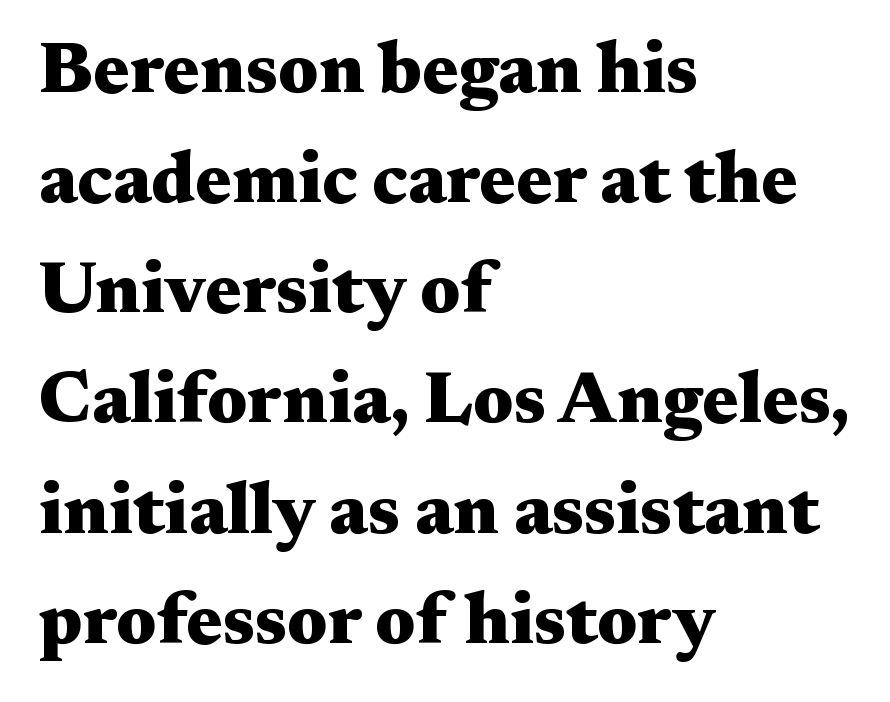
The image shows 72 px heavy, wide serif type, upright; set left-aligned, normal line spacing (1.53x), normal letter spacing, not underlined; medium stroke contrast and a medium x-height.
